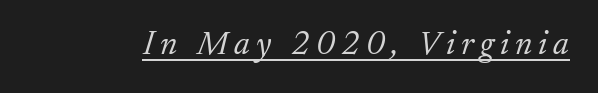
The image shows 34 px light serif type, italic (leaning right); set underlined; low stroke contrast and a small x-height.
